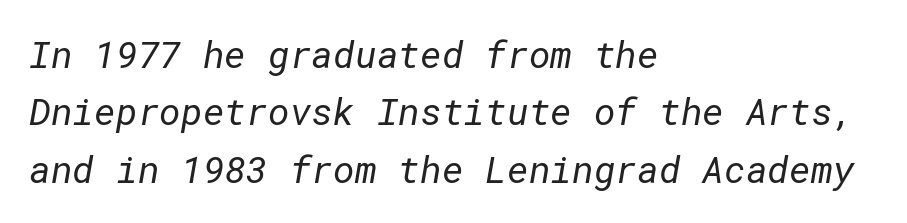
Q: Is the text bold? A: No.
Q: Is the typeface a serif or a sans-serif typeface? A: Sans-serif.
Q: Is the text underlined? A: No.
Q: How is the paragraph aligned? A: Left-aligned.
Q: Is the spacing between letters normal or unusually wide? A: Normal.
Q: Is the spacing between lines tight, normal or loose? A: Normal.
Q: Width (condensed, normal, or wide)? A: Normal.
Q: Stroke contrast? A: Low.
Q: x-height? A: Medium.
